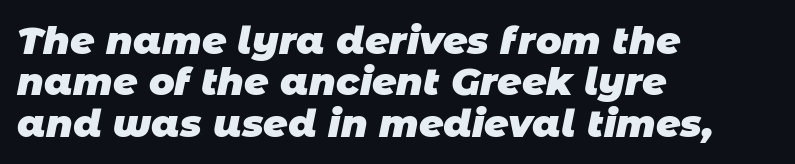
The image shows 38 px heavy sans-serif type; set left-aligned, tight line spacing (1.09x), normal letter spacing, not underlined; low stroke contrast and a large x-height.
